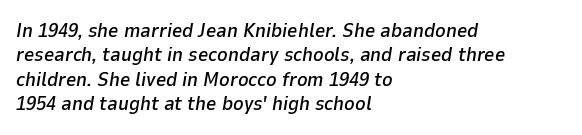
Plain, unruled lines of type. This rendering uses left alignment, leaving the right contour irregular. Is the type slanted? Yes — the strokes lean at a clear angle. Characters follow at the spacing the type designer built in.
